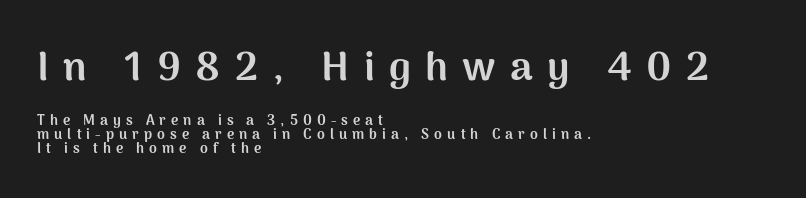
The image shows 40 px bold sans-serif type, upright; set left-aligned, tight line spacing (1.0x), unusually wide letter spacing (+0.36 em), not underlined; the first (top) block is 2.86x larger; medium stroke contrast and a medium x-height.
